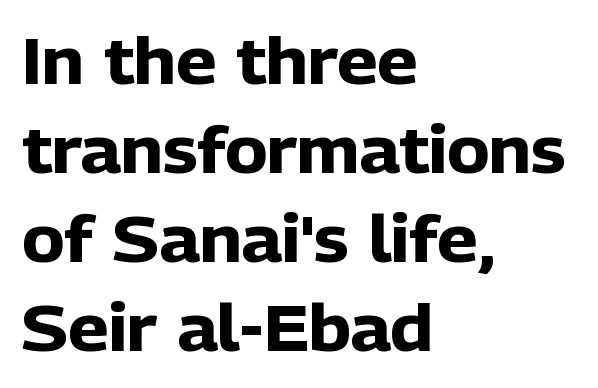
Descender tails drop into unmarked territory. Character widths vary here, with narrow letters taking less room than wide ones. In CSS terms this would be text-align: left. Each letter's strokes conclude bluntly, with no projecting serifs.
